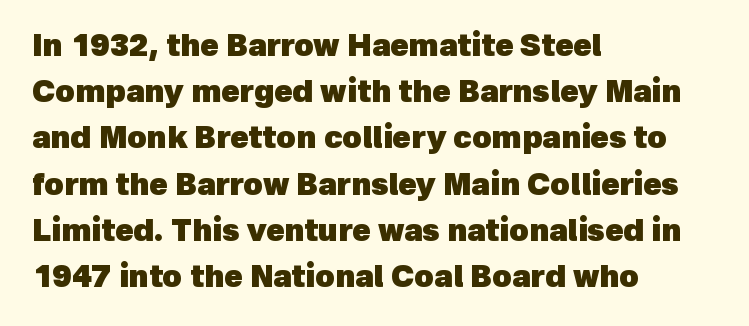
The image shows 30 px heavy sans-serif type; set left-aligned, normal line spacing (1.54x), normal letter spacing, not underlined; a medium x-height.
